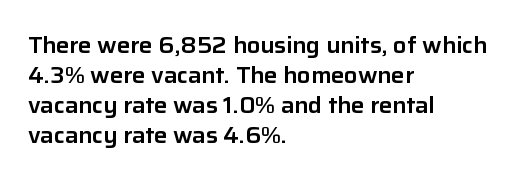
Q: Is the text italic (slanted)? A: No, it is upright.
Q: Is the text underlined? A: No.
Q: How is the paragraph aligned? A: Left-aligned.
Q: Is the spacing between letters normal or unusually wide? A: Normal.
Q: Is the spacing between lines tight, normal or loose? A: Normal.
